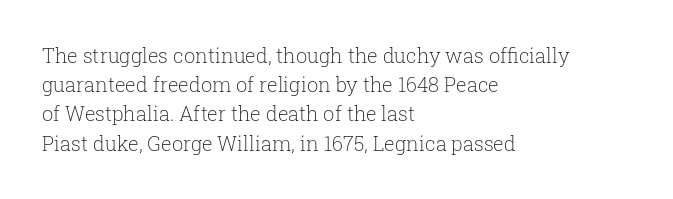
A normal amount of white space separates one row of letters from the next. The foot of each line stays bare and open. The ragged edge is on the right, which tells us the setting is flush left. This sample uses an upright cut, with every glyph sitting square on the baseline. No chunkiness to these letters — they're not bold. Does extra space separate the letters? No, they use regular spacing.
